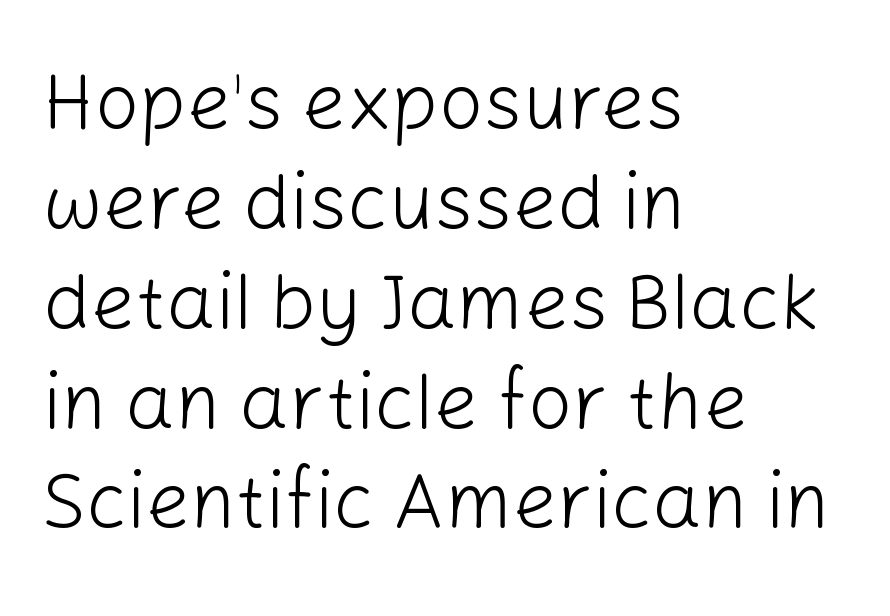
Weight: in the light-to-regular range. The rendering shows plain stroke endings on the letterforms — a sans-serif design. The rendering uses natural spacing where letterforms have individual widths. Only glyphs here, with clear space below each row. Students, note that the glyphs here touch the page at normal intervals. These lines are set flush left with a ragged right edge.
